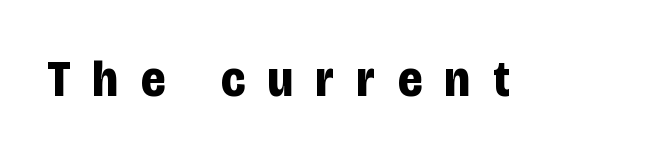
The image shows 52 px bold, condensed sans-serif type, upright; set unusually wide letter spacing (+0.44 em), not underlined; low stroke contrast and a large x-height.
